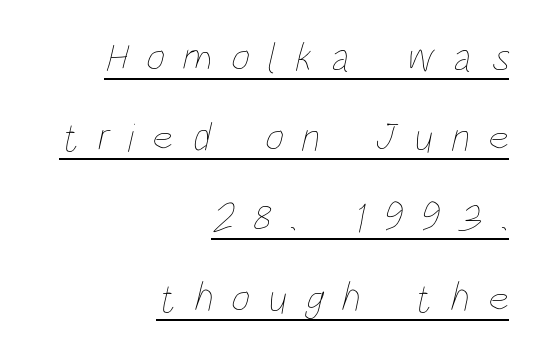
The image shows 41 px thin, condensed type; set right-aligned, loose line spacing (1.96x), unusually wide letter spacing (+0.45 em), underlined; low stroke contrast and a large x-height.
